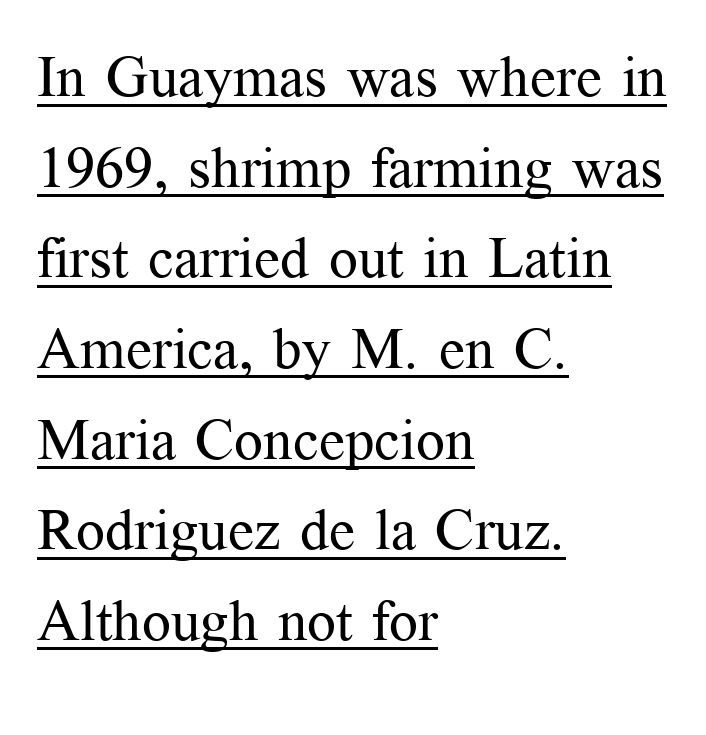
The image shows 57 px regular-weight serif type, upright; set left-aligned, normal line spacing (1.59x), normal letter spacing, underlined; medium stroke contrast and a medium x-height.
